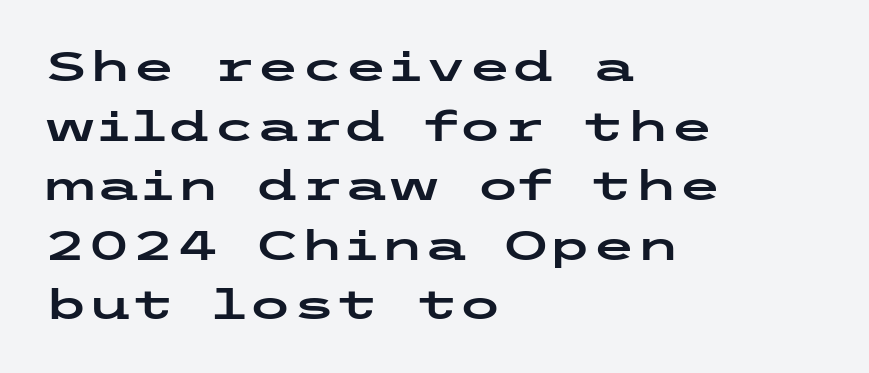
The image shows 40 px wide sans-serif type, upright; set left-aligned, normal line spacing (1.49x), normal letter spacing, not underlined; low stroke contrast and a medium x-height.
